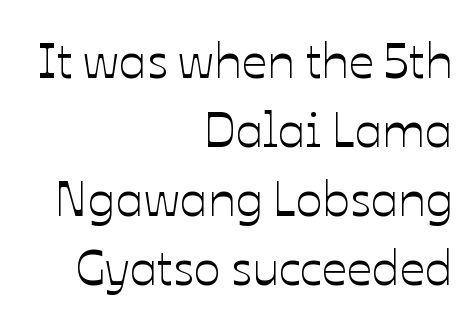
The image shows 50 px text type, upright; set right-aligned, normal line spacing (1.38x), normal letter spacing, not underlined; low stroke contrast and a medium x-height.
